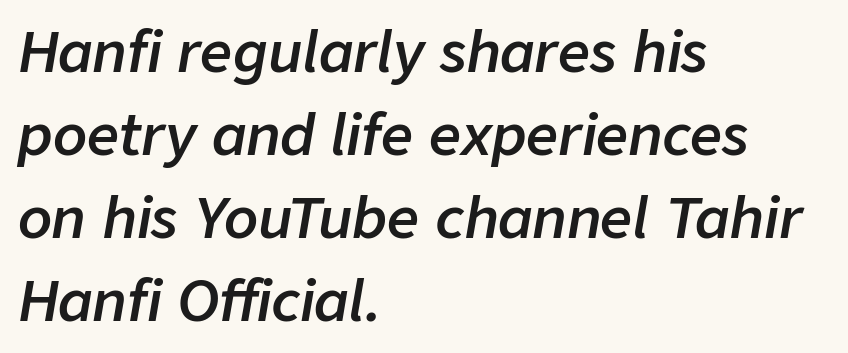
{"italic": "yes", "lean": "right", "slant_degrees": 9, "bold": "semi", "weight": "semibold", "width": "normal", "stroke_contrast": "low", "x_height": "medium", "monospaced": "no", "underline": "no", "align": "left", "line_spacing": "normal", "line_spacing_ratio": 1.48, "letter_spacing": "normal", "letter_spacing_em": 0.0, "glyph_px": 56}
